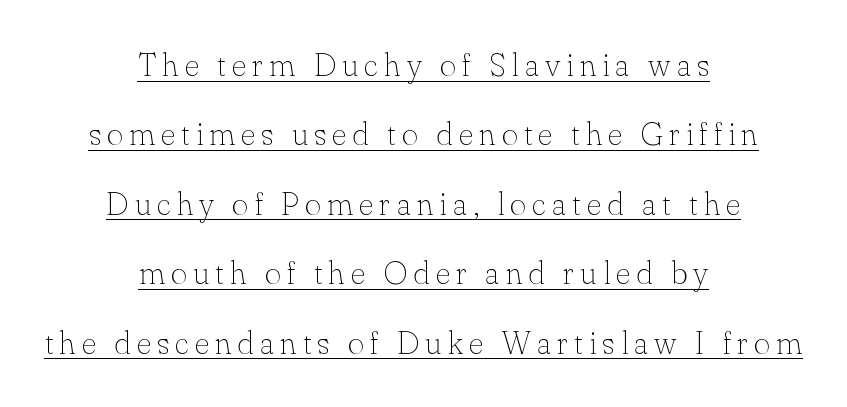
The image shows 32 px thin serif type, upright; set centered, loose line spacing (2.17x), underlined; low stroke contrast and a small x-height.
